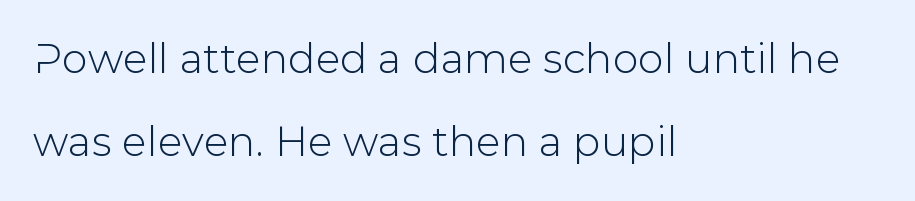
Q: Is the text italic (slanted)? A: No, it is upright.
Q: Is the typeface a serif or a sans-serif typeface? A: Sans-serif.
Q: Is the text underlined? A: No.
Q: How is the paragraph aligned? A: Left-aligned.
Q: Is the spacing between letters normal or unusually wide? A: Normal.
Q: Is the spacing between lines tight, normal or loose? A: Loose.
Q: Width (condensed, normal, or wide)? A: Normal.
Q: Stroke contrast? A: Low.
Q: x-height? A: Medium.
Q: Monospaced? A: No.
